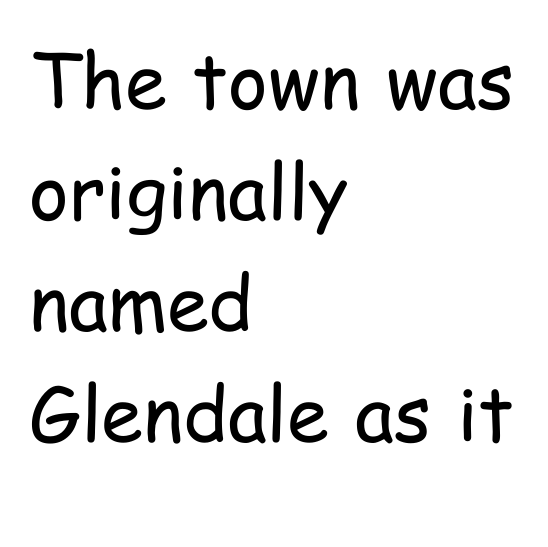
Do the characters align in a grid? No, the font is proportional. When letters stand straight like this, we call the style roman or upright. The letters look calm and open, with moderate or lighter stems. There is no visible air inserted between adjacent glyphs. The compositor pushed each line to the left boundary. Summary of vertical rhythm: regular, with standard interline spacing.
